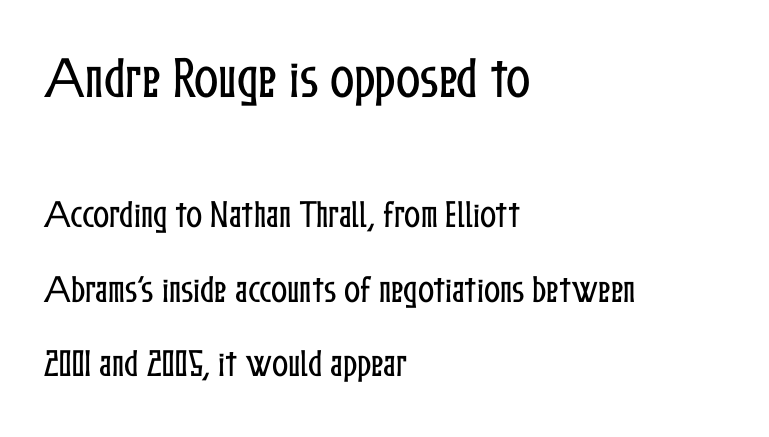
Q: Is the text italic (slanted)? A: No, it is upright.
Q: Is the text underlined? A: No.
Q: How is the paragraph aligned? A: Left-aligned.
Q: Is the spacing between letters normal or unusually wide? A: Normal.
Q: Is the spacing between lines tight, normal or loose? A: Loose.
Q: Which block of text is set in a larger size, the first (top) or the second (bottom)? A: The first (top) one.
Q: Width (condensed, normal, or wide)? A: Condensed.
Q: Stroke contrast? A: Low.
Q: x-height? A: Medium.
Q: Monospaced? A: No.
